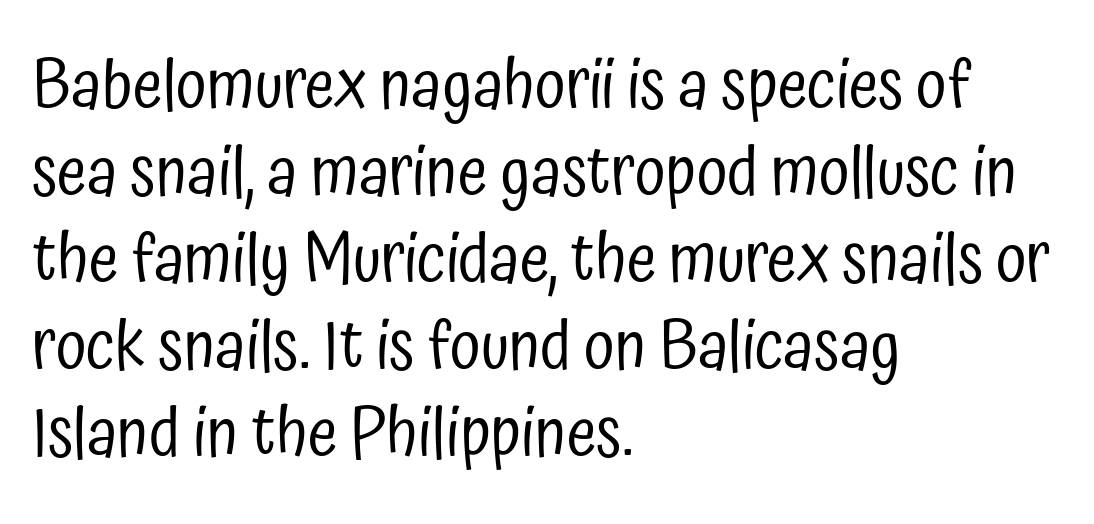
Q: Is the text bold? A: No.
Q: Is the text italic (slanted)? A: No, it is upright.
Q: Is the typeface a serif or a sans-serif typeface? A: Sans-serif.
Q: Is the text underlined? A: No.
Q: How is the paragraph aligned? A: Left-aligned.
Q: Is the spacing between letters normal or unusually wide? A: Normal.
Q: Is the spacing between lines tight, normal or loose? A: Normal.
Q: Width (condensed, normal, or wide)? A: Condensed.
Q: Stroke contrast? A: Low.
Q: x-height? A: Medium.
Q: Monospaced? A: No.
